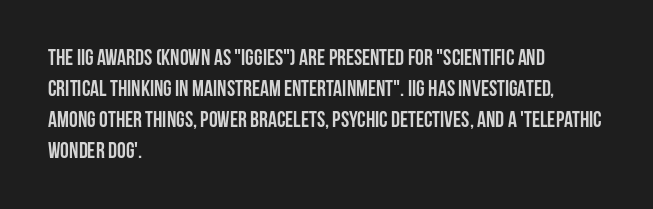
Q: Is the text bold? A: Yes.
Q: Is the text italic (slanted)? A: No, it is upright.
Q: Is the text underlined? A: No.
Q: How is the paragraph aligned? A: Left-aligned.
Q: Is the spacing between letters normal or unusually wide? A: Normal.
Q: Is the spacing between lines tight, normal or loose? A: Normal.
